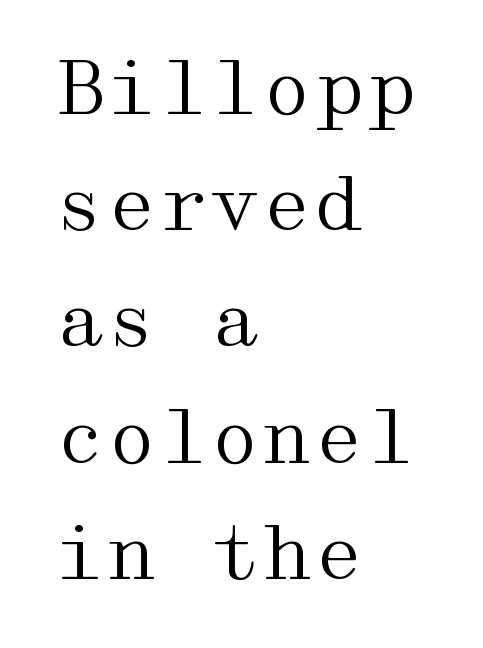
Note: serifs present on the glyphs. These lines were composed using upright roman letters. Stroke mass is kept to a normal reading level or below. A bare baseline throughout the passage.
